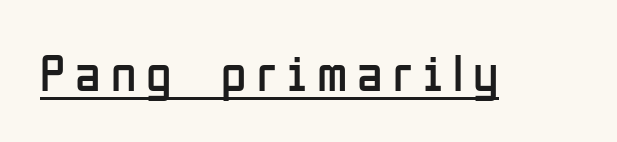
Q: Is the text bold? A: No.
Q: Is the text italic (slanted)? A: No, it is upright.
Q: Is the typeface a serif or a sans-serif typeface? A: Sans-serif.
Q: Is the text underlined? A: Yes.
Q: Width (condensed, normal, or wide)? A: Condensed.
Q: Stroke contrast? A: Low.
Q: x-height? A: Medium.
Q: Monospaced? A: No.
